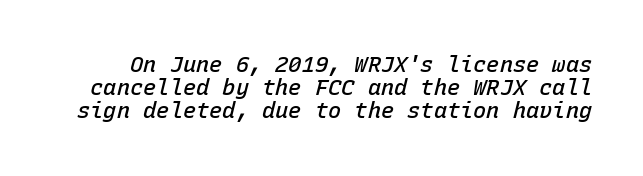
{"italic": "yes", "lean": "right", "slant_degrees": 15, "bold": "semi", "underline": "no", "line_spacing": "tight", "line_spacing_ratio": 1.05, "letter_spacing": "normal", "letter_spacing_em": 0.0, "glyph_px": 22}
